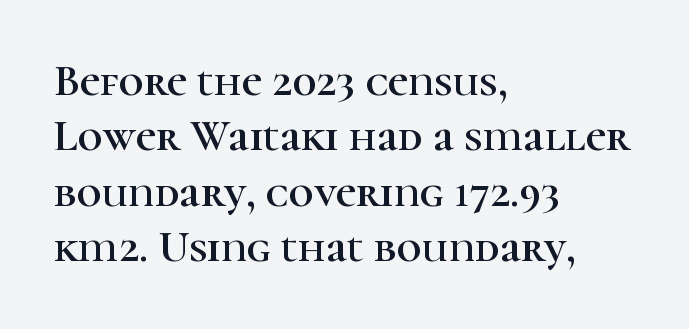
{"serif": "yes", "italic": "no", "width": "normal", "stroke_contrast": "high", "x_height": "medium", "monospaced": "no", "underline": "no", "align": "left", "line_spacing": "normal", "line_spacing_ratio": 1.26, "letter_spacing": "normal", "letter_spacing_em": 0.0, "glyph_px": 44}
